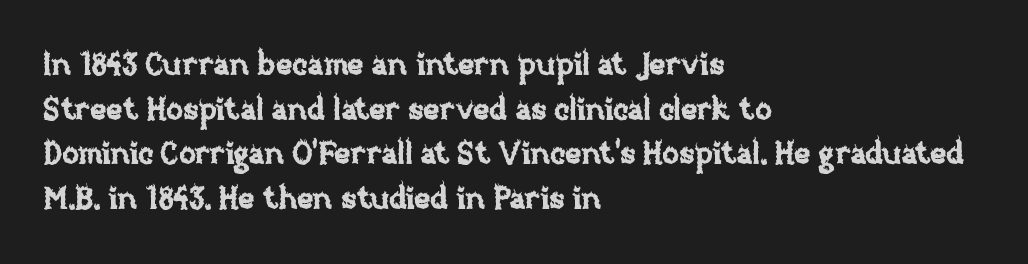
Between one letter and the next there's only the usual sliver of space. Compared with typical paragraphs, the rows here are spaced about the same. Check under the words: just untouched page. A typesetter would mark this as roman, not italic. The paragraph shown leans on its left margin. A typesetter would call this proportional, since set widths differ per character.
